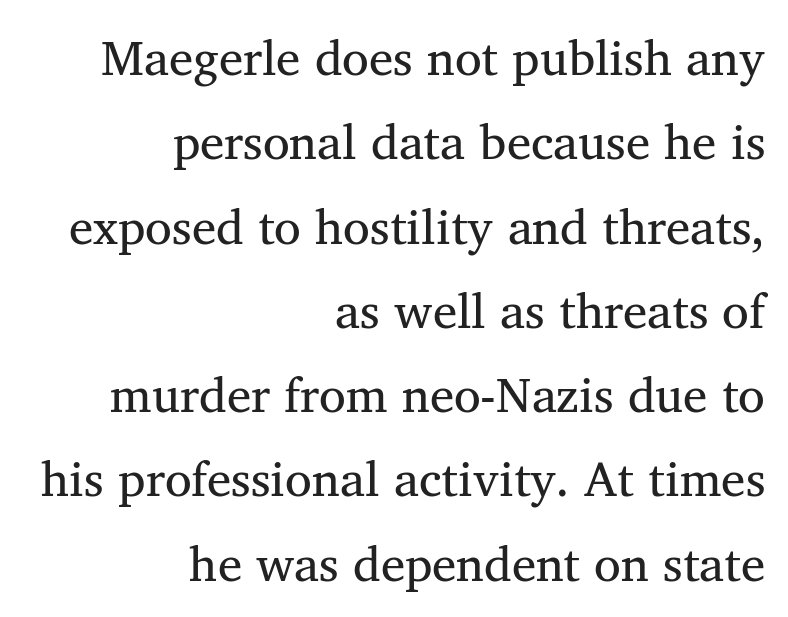
Q: Is the text italic (slanted)? A: No, it is upright.
Q: Is the typeface a serif or a sans-serif typeface? A: Serif.
Q: Is the text underlined? A: No.
Q: How is the paragraph aligned? A: Right-aligned.
Q: Is the spacing between letters normal or unusually wide? A: Normal.
Q: Width (condensed, normal, or wide)? A: Normal.
Q: Stroke contrast? A: Medium.
Q: x-height? A: Medium.
Q: Monospaced? A: No.
